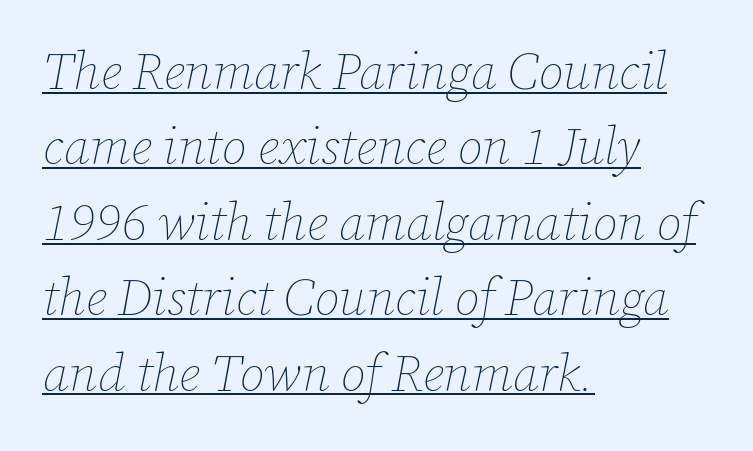
{"italic": "yes", "lean": "right", "slant_degrees": 12, "bold": "no", "weight": "thin", "width": "normal", "stroke_contrast": "low", "x_height": "medium", "monospaced": "no", "underline": "yes", "align": "left", "line_spacing": "normal", "line_spacing_ratio": 1.48, "letter_spacing": "normal", "letter_spacing_em": 0.0, "glyph_px": 51}
